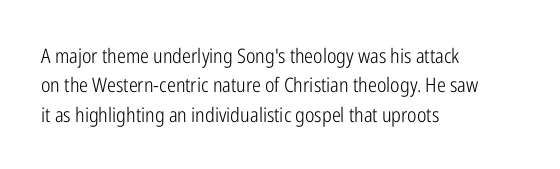
Look at the tracking — it's just the regular setting, nothing added. This sample keeps an unexceptional amount of space between lines. A typesetter would mark this as roman, not italic. Each row of text sits above clean, open space. Ink coverage per letter is moderate at most. This rendering uses left alignment, leaving the right contour irregular.
